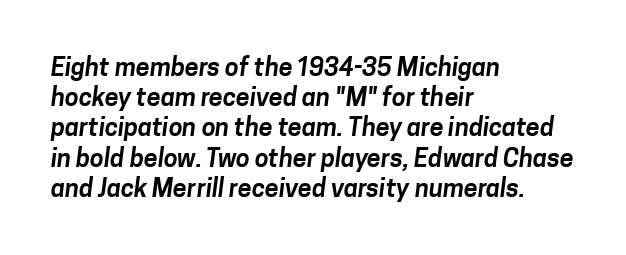
Q: Is the text underlined? A: No.
Q: How is the paragraph aligned? A: Left-aligned.
Q: Is the spacing between letters normal or unusually wide? A: Normal.
